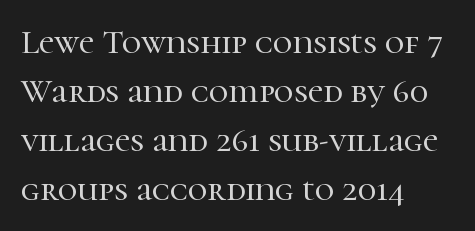
{"serif": "yes", "italic": "no", "width": "normal", "stroke_contrast": "high", "x_height": "medium", "monospaced": "no", "underline": "no", "align": "left", "line_spacing": "normal", "line_spacing_ratio": 1.44, "letter_spacing": "normal", "letter_spacing_em": 0.0, "glyph_px": 34}
